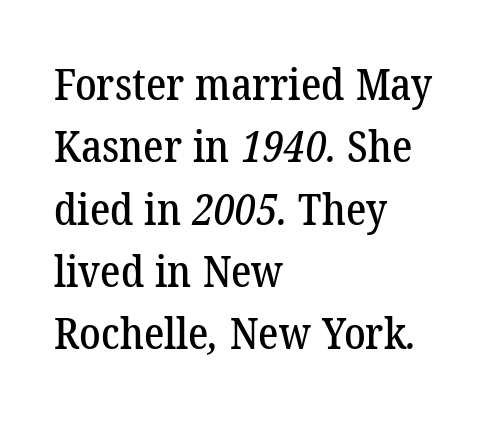
The letterforms sit shoulder to shoulder at normal distance. Typeset ragged right — the left edge is the straight one. The rows are spaced the way most documents space them. The type family on display is of the serif kind. Note the varied advance widths — an 'i' is clearly narrower than an 'm'.
